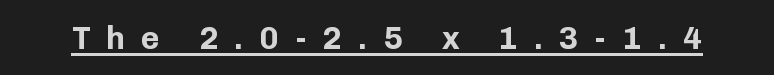
{"serif": "no", "italic": "no", "bold": "yes", "weight": "bold", "width": "normal", "stroke_contrast": "low", "x_height": "medium", "monospaced": "no", "underline": "yes", "letter_spacing": "wide", "letter_spacing_em": 0.5, "glyph_px": 32}
